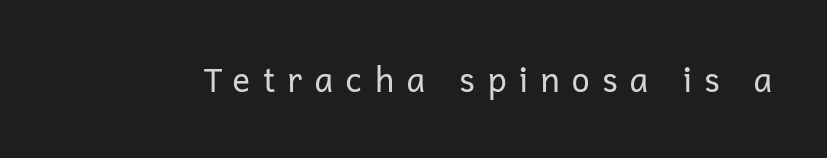
The image shows 33 px regular-weight sans-serif type, upright; set unusually wide letter spacing (+0.34 em), not underlined; low stroke contrast and a medium x-height.
